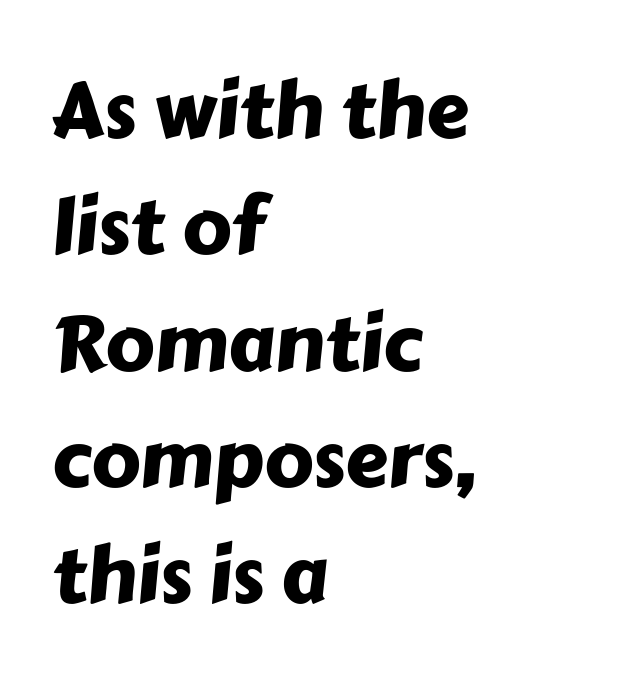
Is this a fixed-width face? No — the glyphs have proportional, varying widths. To sum up the face: it is a sans, with no serifs. Does the leading feel generous? No, just average. Alignment: flush left. Students, note that the glyphs here touch the page at normal intervals. The space beneath each line is pristine and unruled.
